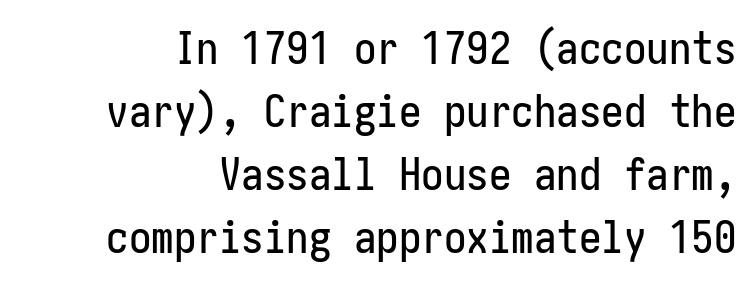
What kind of face is this? One without serifs — a sans. Tall strokes in this sample are plumb rather than angled. Bare-footed words on every line. What stands out about the letter spacing? Nothing — it is the standard amount. A flush-right, rag-left setting is used for this passage. This sample keeps an unexceptional amount of space between lines.
